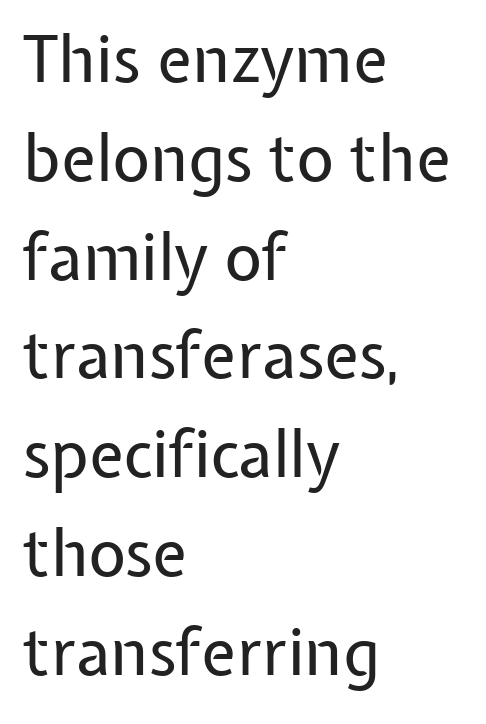
A typesetter would mark this as roman, not italic. This rendering features lettering with no underline. Regarding serifs, this sample does without them. The leading is moderate, giving the passage an even texture. Think of a printed novel: that variable character pitch is what you see here.
